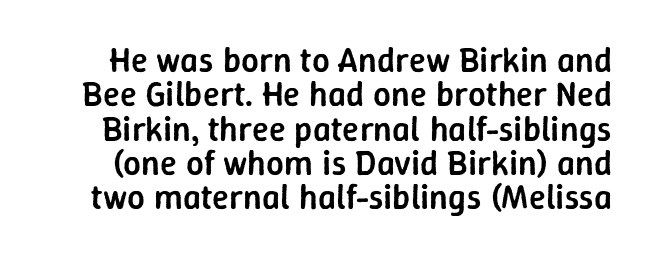
{"serif": "no", "italic": "no", "bold": "semi", "weight": "semibold", "width": "normal", "stroke_contrast": "low", "x_height": "medium", "monospaced": "no", "underline": "no", "line_spacing": "tight", "line_spacing_ratio": 0.98, "letter_spacing": "normal", "letter_spacing_em": 0.0, "glyph_px": 35}
